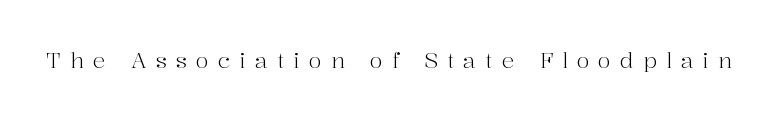
The image shows 21 px text type, upright; set unusually wide letter spacing (+0.44 em), not underlined.
